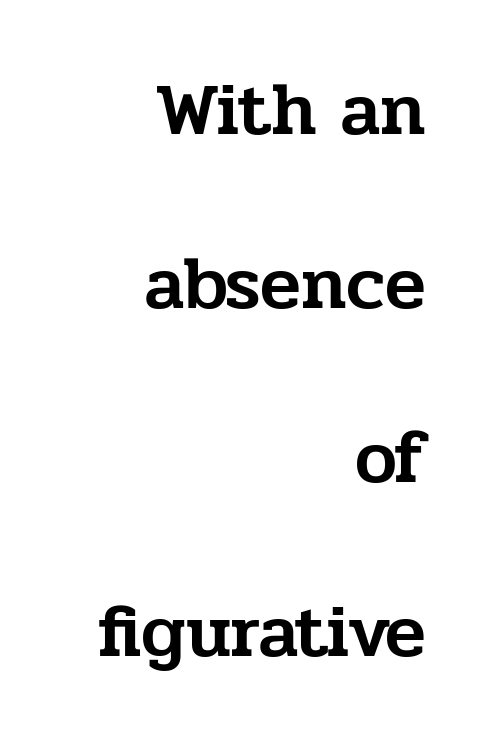
{"serif": "yes", "italic": "no", "width": "normal", "stroke_contrast": "low", "x_height": "medium", "monospaced": "no", "underline": "no", "align": "right", "line_spacing": "loose", "line_spacing_ratio": 2.32, "letter_spacing": "normal", "letter_spacing_em": 0.0, "glyph_px": 75}
